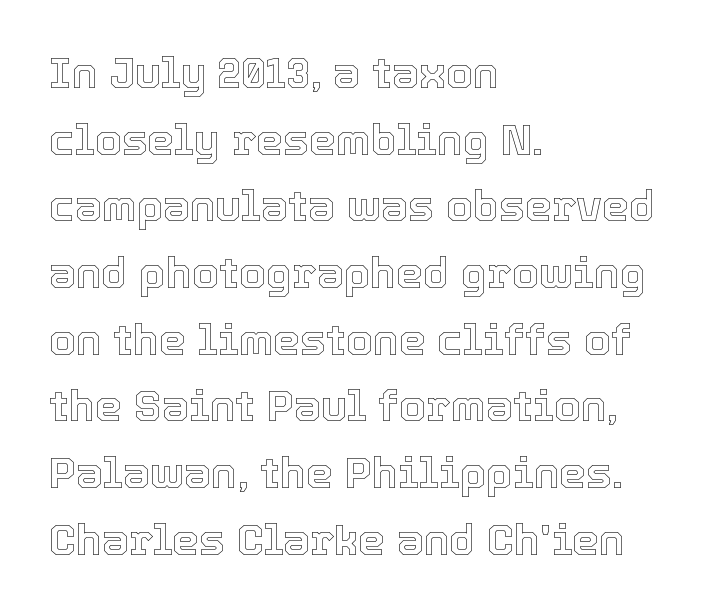
Q: Is the text italic (slanted)? A: No, it is upright.
Q: Is the text underlined? A: No.
Q: How is the paragraph aligned? A: Left-aligned.
Q: Is the spacing between letters normal or unusually wide? A: Normal.
Q: Is the spacing between lines tight, normal or loose? A: Normal.
Q: Width (condensed, normal, or wide)? A: Normal.
Q: x-height? A: Medium.
Q: Monospaced? A: No.
